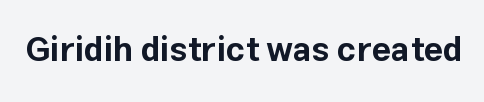
The image shows 34 px bold sans-serif type, upright; set normal letter spacing, not underlined; low stroke contrast and a medium x-height.
